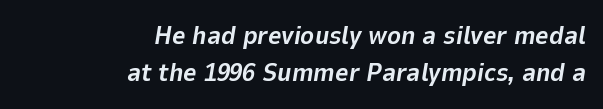
Q: Is the text bold? A: Yes.
Q: Is the text italic (slanted)? A: Yes, it leans right by about 9 degrees.
Q: Is the text underlined? A: No.
Q: How is the paragraph aligned? A: Right-aligned.
Q: Is the spacing between letters normal or unusually wide? A: Normal.
Q: Is the spacing between lines tight, normal or loose? A: Normal.
